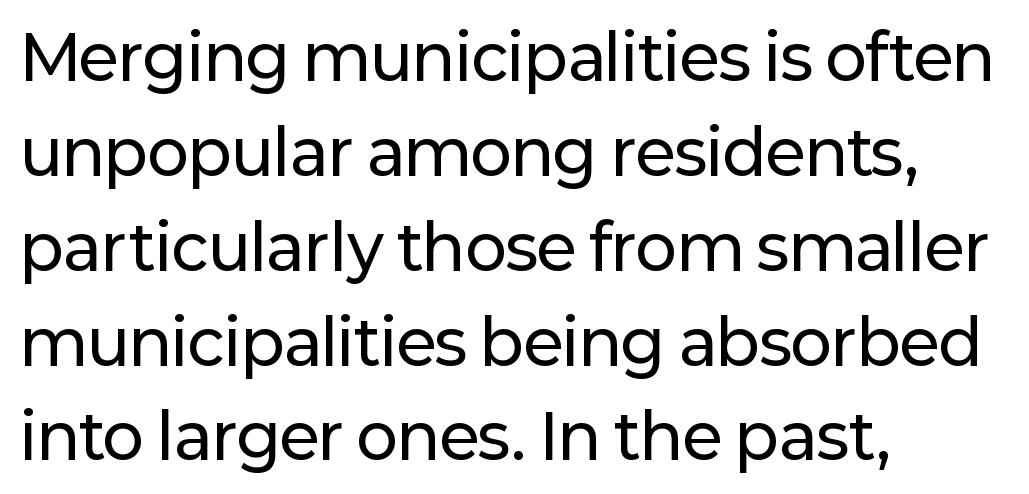
The image shows 62 px sans-serif type, upright; set left-aligned, normal line spacing (1.53x), normal letter spacing, not underlined; low stroke contrast and a medium x-height.
